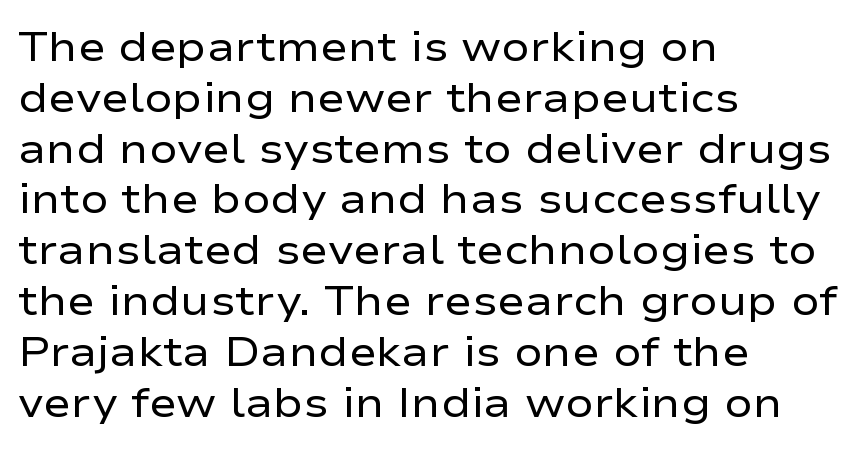
Horizontal alignment here is leftward, the default for most running prose. No letter is thick-stroked: the sample isn't bold. Is the letter spacing exaggerated? No — it looks like the ordinary default. If you drew a line through each stem, it would be perfectly vertical. In terms of letterform style, serifs are entirely absent. Looks like regular typesetting: each glyph gets only the width it needs.
